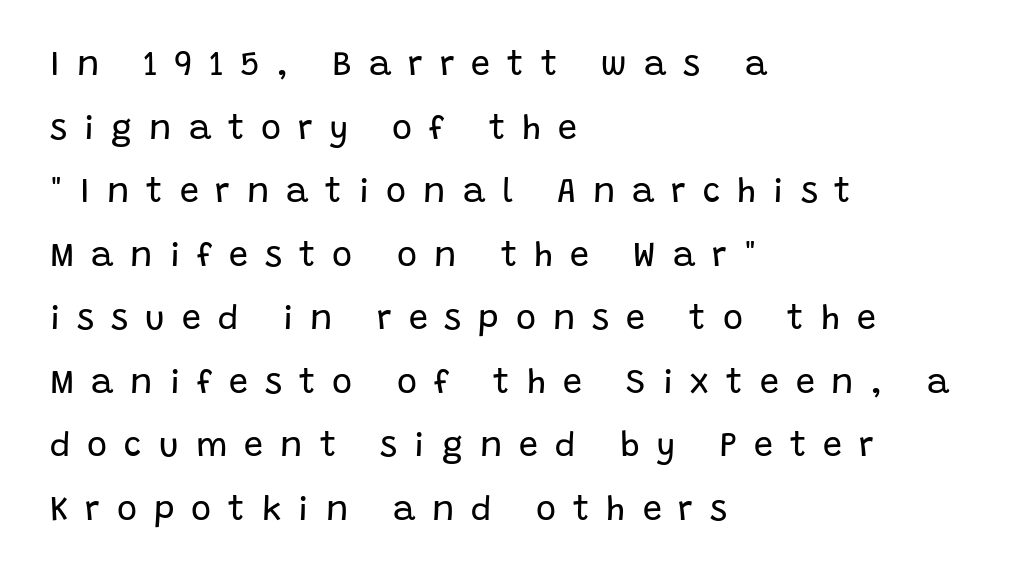
{"serif": "no", "italic": "no", "bold": "no", "weight": "regular", "width": "normal", "stroke_contrast": "low", "x_height": "large", "monospaced": "no", "underline": "no", "align": "left", "line_spacing_ratio": 1.87, "letter_spacing": "wide", "letter_spacing_em": 0.5, "glyph_px": 34}
